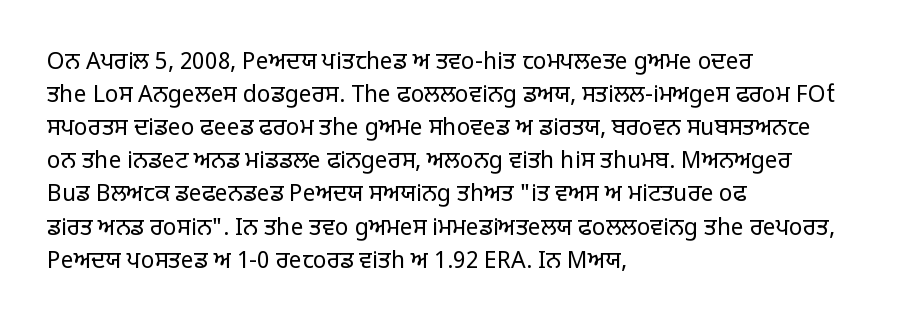
The image shows 23 px text type, upright; set left-aligned, normal line spacing (1.44x), normal letter spacing, not underlined.
